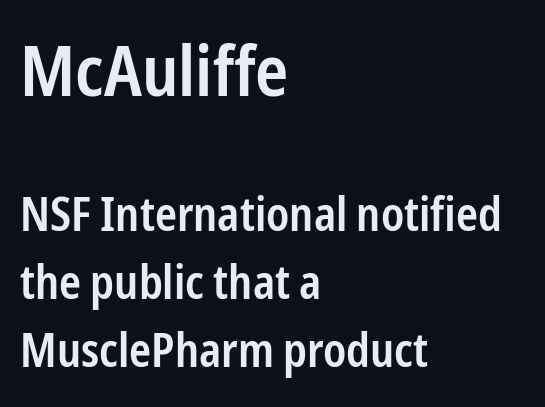
The image shows 71 px semibold, condensed sans-serif type, upright; set left-aligned, normal line spacing (1.45x), normal letter spacing, not underlined; the first (top) block is 1.51x larger; low stroke contrast and a medium x-height.
